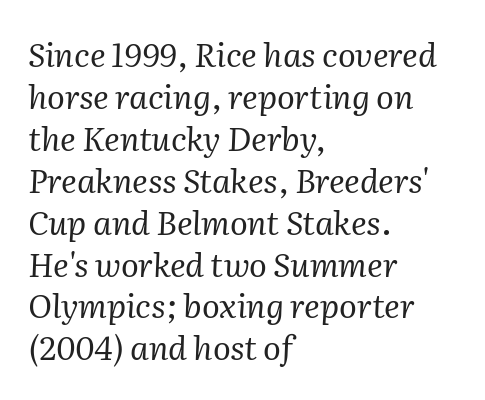
Q: Is the text bold? A: No.
Q: Is the text italic (slanted)? A: Yes, it leans right by about 2 degrees.
Q: Is the typeface a serif or a sans-serif typeface? A: Serif.
Q: Is the text underlined? A: No.
Q: How is the paragraph aligned? A: Left-aligned.
Q: Is the spacing between letters normal or unusually wide? A: Normal.
Q: Is the spacing between lines tight, normal or loose? A: Normal.
Q: Width (condensed, normal, or wide)? A: Normal.
Q: Stroke contrast? A: Medium.
Q: x-height? A: Medium.
Q: Monospaced? A: No.
